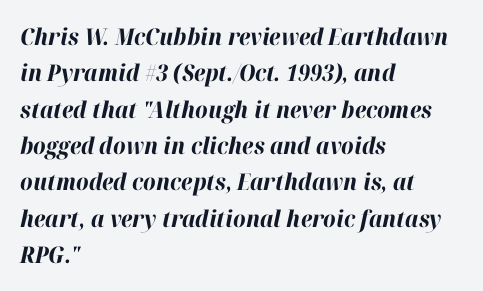
There's an unmistakable incline to the writing here. The block of text has a typical density, with ordinary space between rows. Visually the block forms a straight wall on the left and a jagged coastline on the right. Check the space under the baseline: it is left empty. These words are printed bold, with thick strokes throughout.
